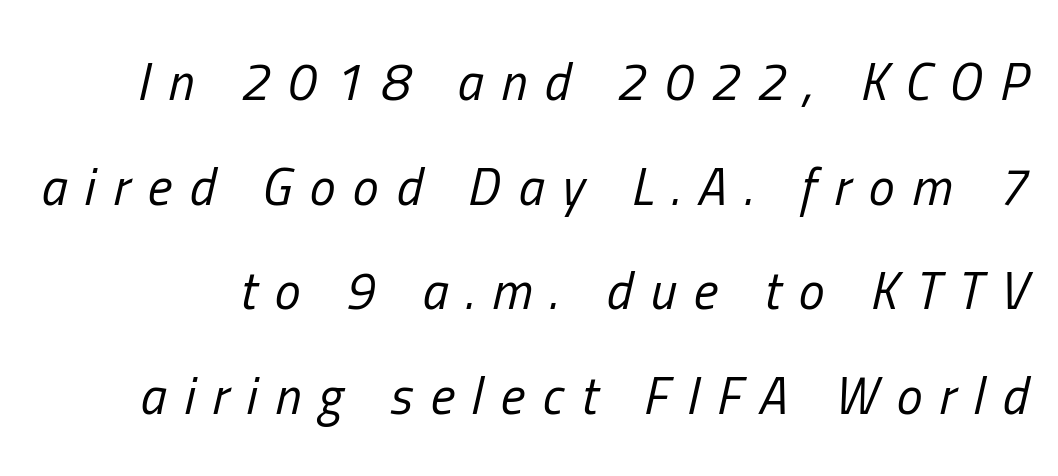
The letters advance in unequal steps, a hallmark of proportional type. The glyphs look as if they've been sheared to an angle. Is there much room between lines? Yes — plenty of vertical air separates them. Honestly, there is no underline to notice here at all. What stands out about the letter spacing? Its width — letters are far apart.
